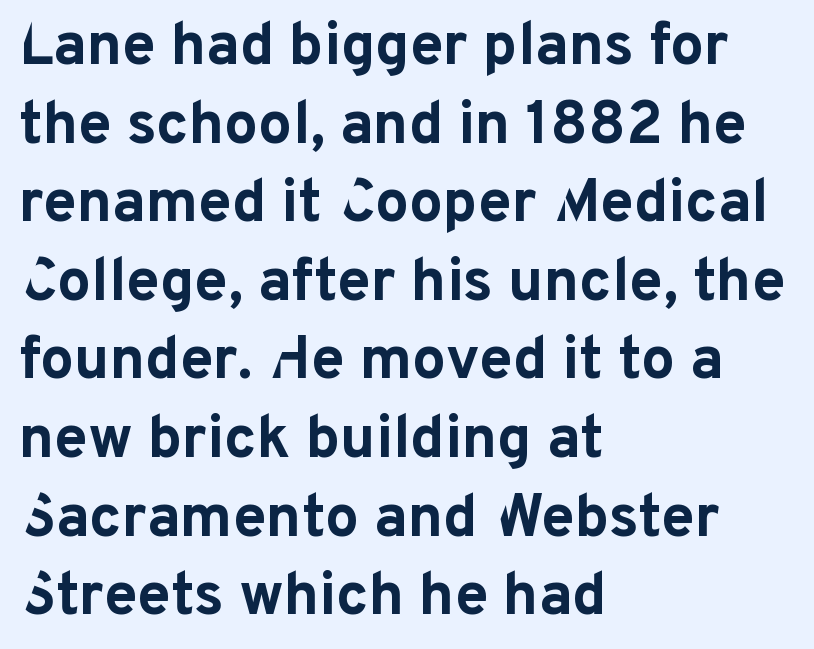
{"serif": "no", "italic": "no", "bold": "yes", "weight": "bold", "width": "normal", "stroke_contrast": "low", "x_height": "medium", "monospaced": "no", "underline": "no", "align": "left", "line_spacing": "normal", "line_spacing_ratio": 1.31, "letter_spacing": "normal", "letter_spacing_em": 0.0, "glyph_px": 60}
